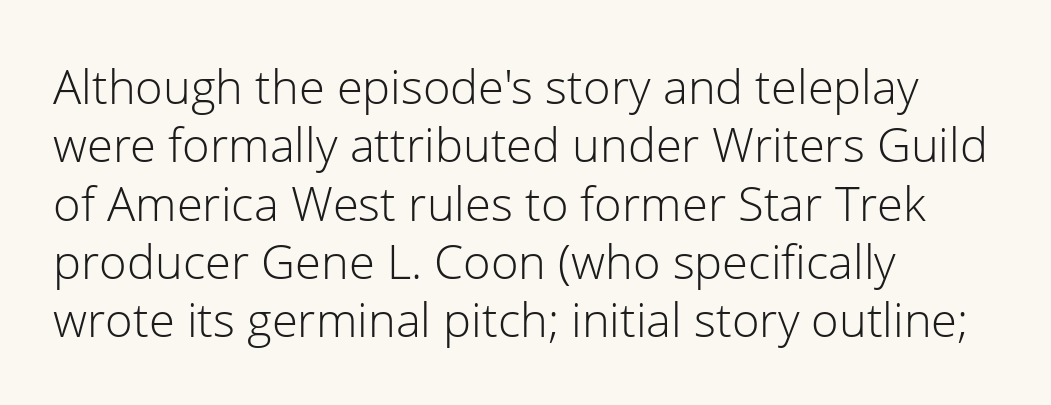
{"serif": "no", "italic": "no", "bold": "no", "weight": "light", "width": "normal", "stroke_contrast": "low", "x_height": "medium", "monospaced": "no", "underline": "no", "align": "left", "line_spacing_ratio": 1.24, "letter_spacing": "normal", "letter_spacing_em": 0.0, "glyph_px": 47}
